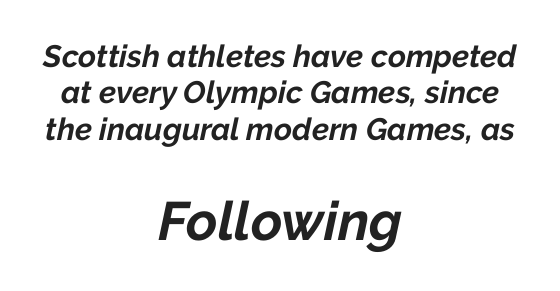
The strip under each line holds only bare page. Caption: upper text group reduced, lower text group enlarged. Inter-character spacing is left at the font's built-in metrics. The characters look thick and weighty, a clear bold.
